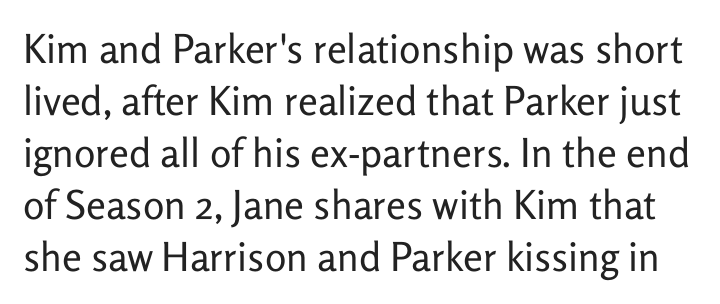
The image shows 40 px regular-weight sans-serif type, upright; set normal line spacing (1.3x), normal letter spacing, not underlined; low stroke contrast and a medium x-height.
